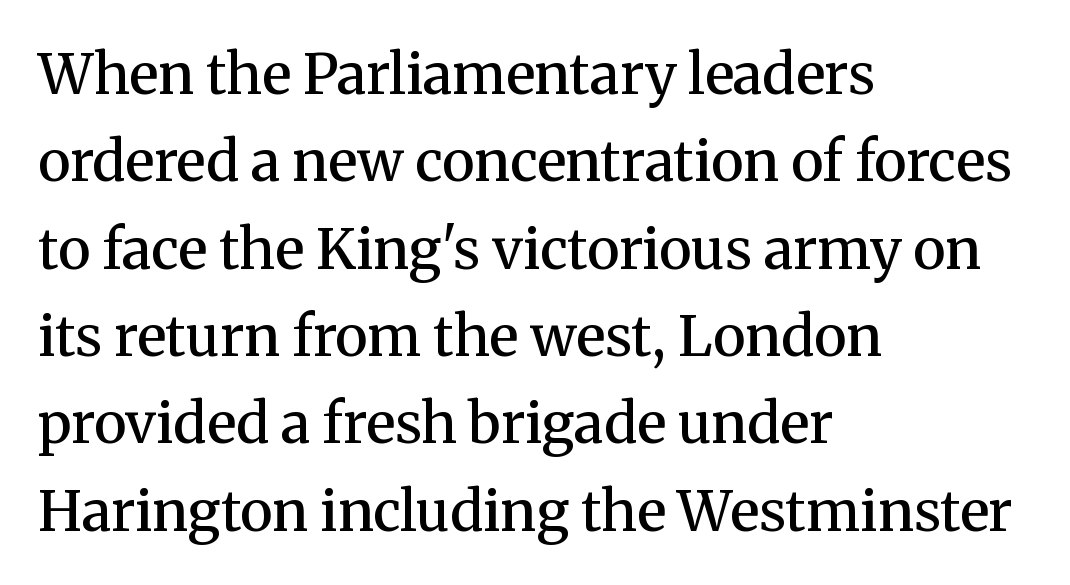
Character widths vary here, with narrow letters taking less room than wide ones. This rendering employs a face with finishing strokes, i.e., a serif. A student would call this left alignment; a typographer would say flush left, rag right. A bit beefed up — I'd call it semibold rather than bold. Decoration check: the copy has no underline. The lettering holds an erect, upright posture throughout.
